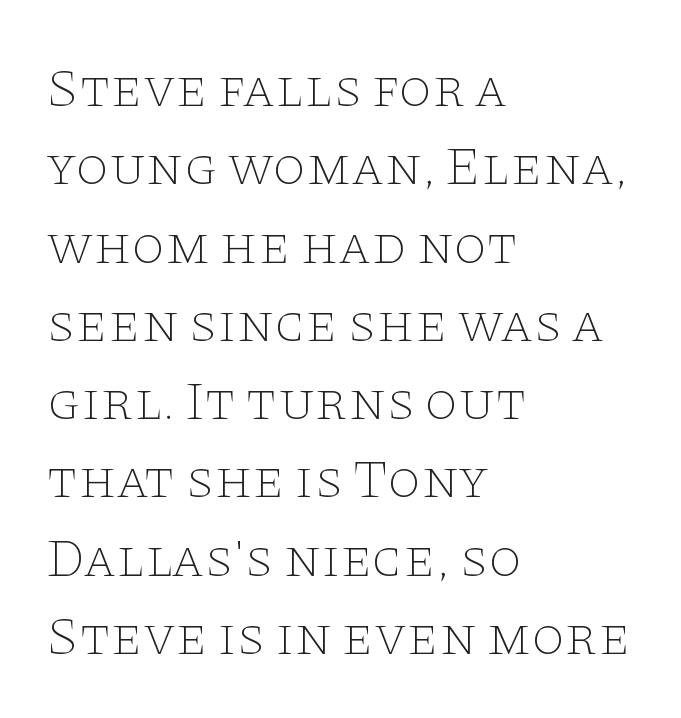
Check where the strokes stop: tiny serifs finish them off. The passage shown is not underscored anywhere. This reads as an unemphasized weight, regular at the heaviest. The paragraph shown leans on its left margin. In terms of leading, this rendering sits right in the middle. Is this a fixed-width face? No — the glyphs have proportional, varying widths.
